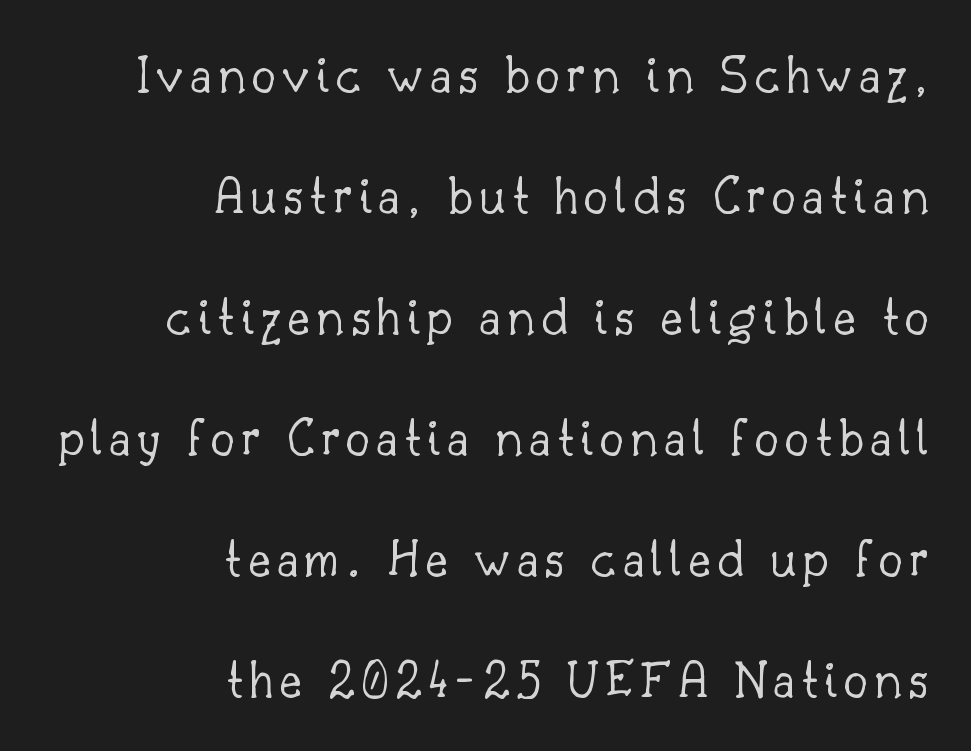
The font's upright variant was chosen for this text. These lines are set flush right with a ragged left edge. Vertical spacing — loose.
